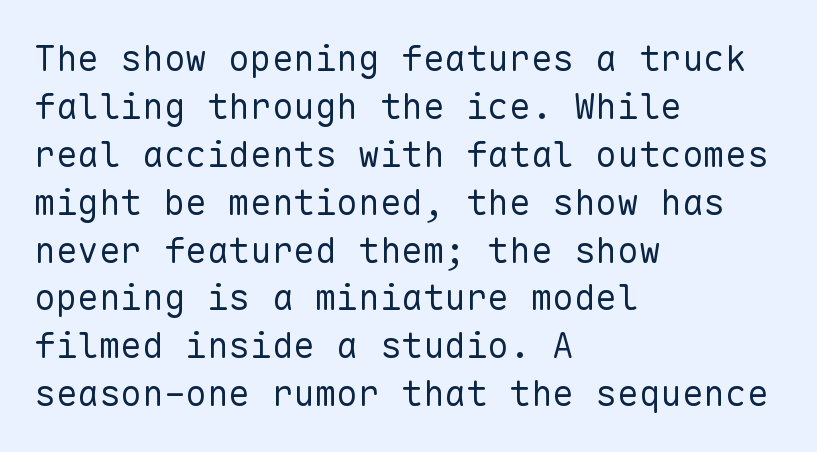
Q: Is the text bold? A: No.
Q: Is the text italic (slanted)? A: No, it is upright.
Q: Is the typeface a serif or a sans-serif typeface? A: Sans-serif.
Q: Is the text underlined? A: No.
Q: How is the paragraph aligned? A: Left-aligned.
Q: Is the spacing between letters normal or unusually wide? A: Normal.
Q: Is the spacing between lines tight, normal or loose? A: Normal.
Q: Width (condensed, normal, or wide)? A: Normal.
Q: Stroke contrast? A: Low.
Q: x-height? A: Medium.
Q: Monospaced? A: Yes.
